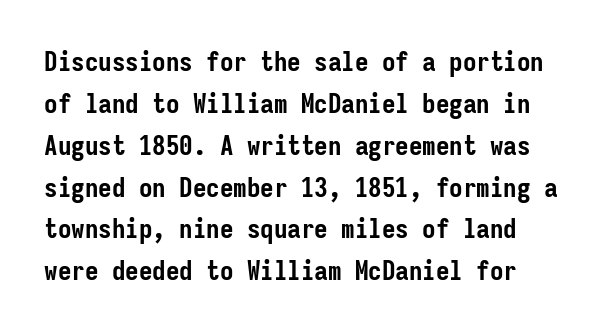
{"italic": "no", "bold": "yes", "underline": "no", "line_spacing": "normal", "line_spacing_ratio": 1.55, "letter_spacing": "normal", "letter_spacing_em": 0.0, "glyph_px": 27}
